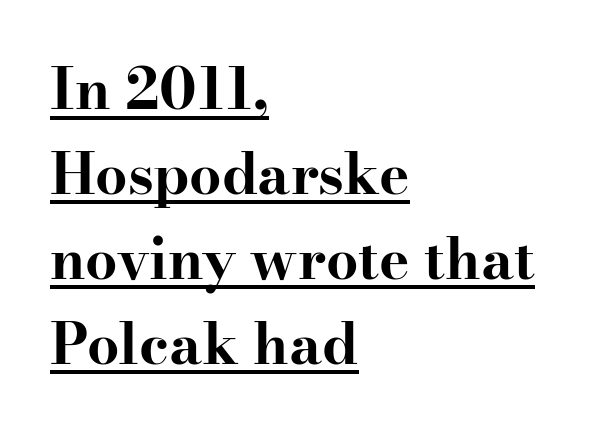
{"serif": "yes", "italic": "no", "bold": "yes", "weight": "bold", "width": "wide", "stroke_contrast": "high", "x_height": "small", "monospaced": "no", "underline": "yes", "align": "left", "line_spacing": "normal", "line_spacing_ratio": 1.49, "letter_spacing": "normal", "letter_spacing_em": 0.0, "glyph_px": 57}
